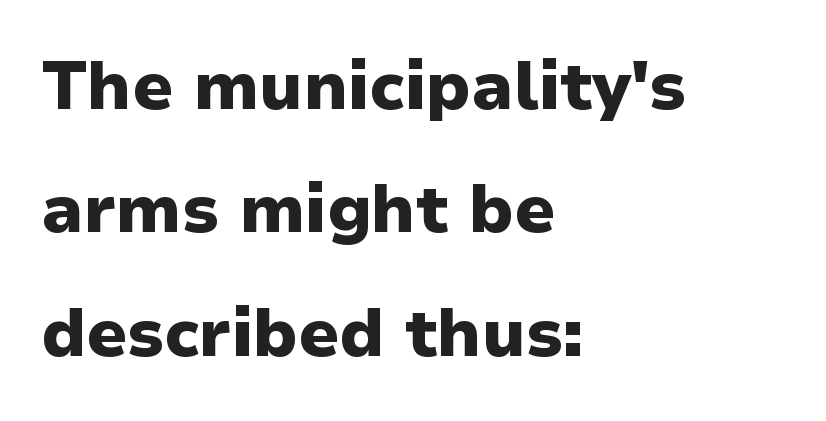
Q: Is the text bold? A: Yes.
Q: Is the text italic (slanted)? A: No, it is upright.
Q: Is the typeface a serif or a sans-serif typeface? A: Sans-serif.
Q: Is the text underlined? A: No.
Q: How is the paragraph aligned? A: Left-aligned.
Q: Is the spacing between letters normal or unusually wide? A: Normal.
Q: Width (condensed, normal, or wide)? A: Normal.
Q: Stroke contrast? A: Low.
Q: x-height? A: Medium.
Q: Monospaced? A: No.
